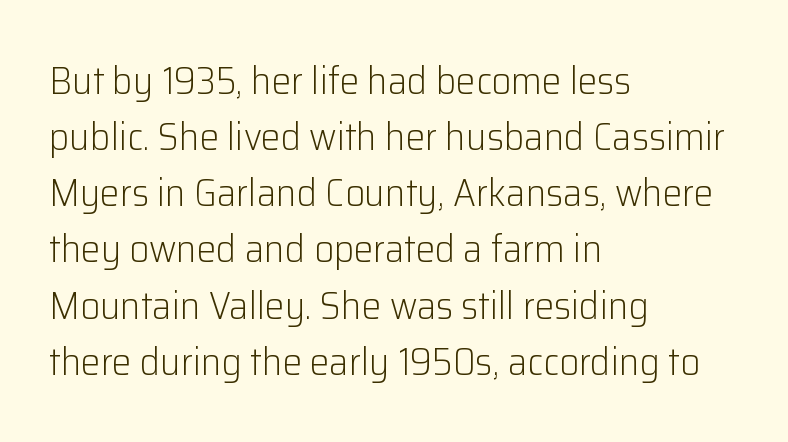
The image shows 39 px light sans-serif type, upright; set left-aligned, normal line spacing (1.44x), normal letter spacing, not underlined; low stroke contrast and a medium x-height.
